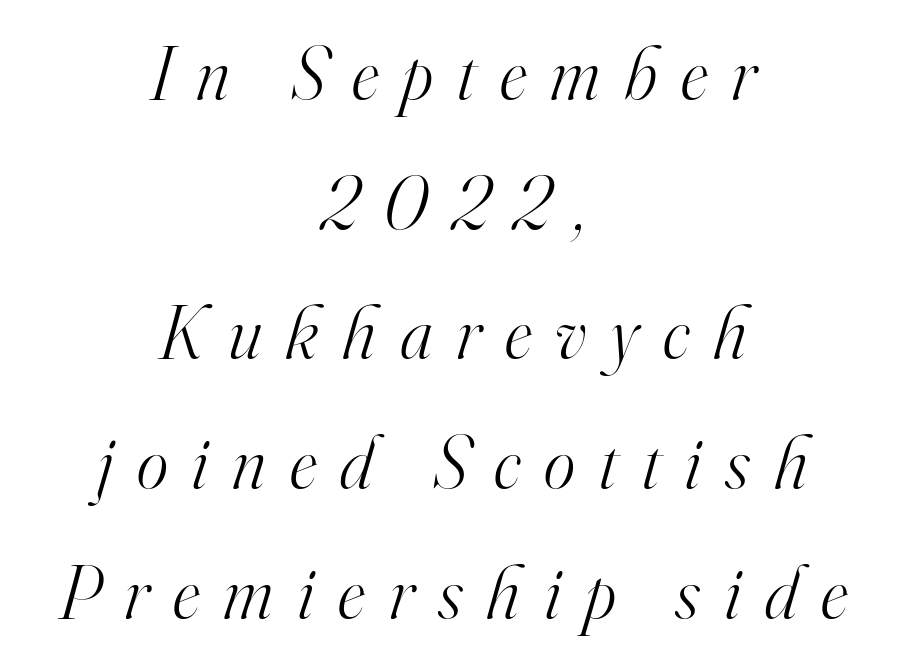
There's an unmistakable incline to the writing here. The baseline area is clear. Look at the tracking — it's clearly loosened, letters drifting apart. Stem width sits at or under what a default text font uses.
